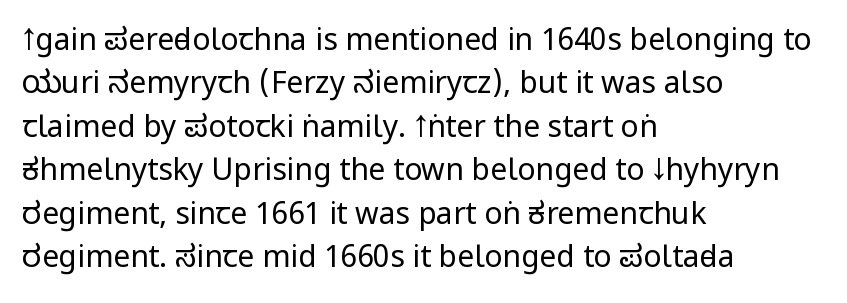
The image shows 30 px regular-weight, condensed sans-serif type, upright; set left-aligned, normal line spacing (1.45x), normal letter spacing, not underlined; low stroke contrast and a large x-height.
